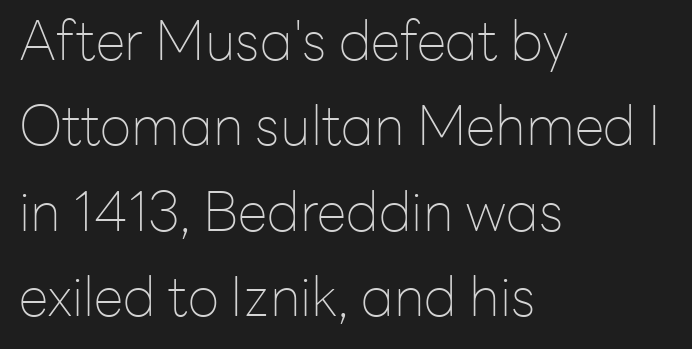
Q: Is the text bold? A: No.
Q: Is the text italic (slanted)? A: No, it is upright.
Q: Is the typeface a serif or a sans-serif typeface? A: Sans-serif.
Q: Is the text underlined? A: No.
Q: How is the paragraph aligned? A: Left-aligned.
Q: Is the spacing between letters normal or unusually wide? A: Normal.
Q: Is the spacing between lines tight, normal or loose? A: Normal.
Q: Width (condensed, normal, or wide)? A: Normal.
Q: Stroke contrast? A: Low.
Q: x-height? A: Medium.
Q: Monospaced? A: No.
